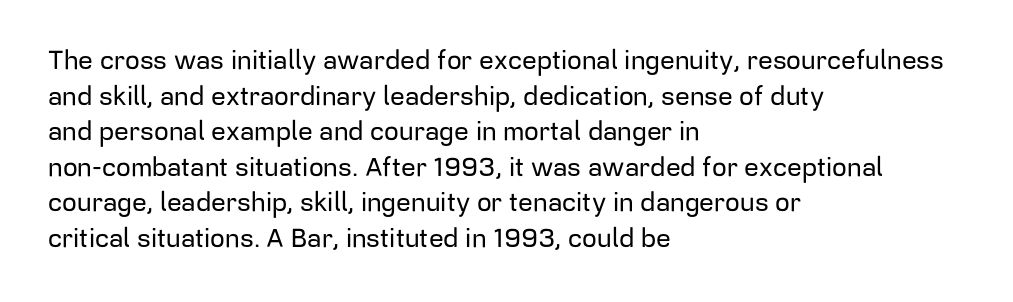
Q: Is the text italic (slanted)? A: No, it is upright.
Q: Is the text underlined? A: No.
Q: How is the paragraph aligned? A: Left-aligned.
Q: Is the spacing between letters normal or unusually wide? A: Normal.
Q: Is the spacing between lines tight, normal or loose? A: Normal.
